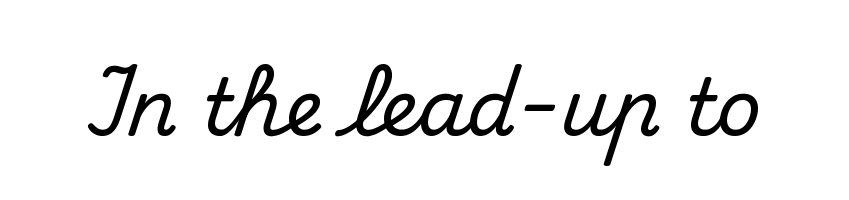
The image shows 78 px serif type; set normal letter spacing, not underlined; medium stroke contrast and a small x-height.
